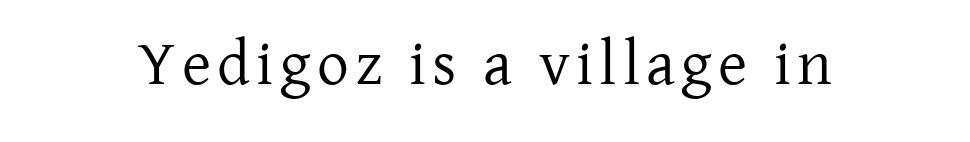
Q: Is the text bold? A: No.
Q: Is the text italic (slanted)? A: No, it is upright.
Q: Is the typeface a serif or a sans-serif typeface? A: Serif.
Q: Is the text underlined? A: No.
Q: Width (condensed, normal, or wide)? A: Normal.
Q: Stroke contrast? A: Low.
Q: x-height? A: Medium.
Q: Monospaced? A: No.
